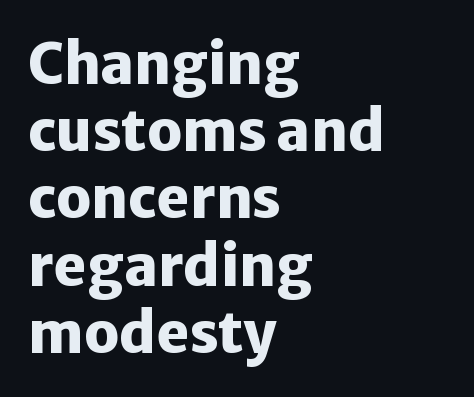
Every letter is thick-stroked: bold, no question. Every character sits straight up, as roman type does. The specimen omits any rule beneath the text block's lines. The typeface chosen for these lines omits serifs.
